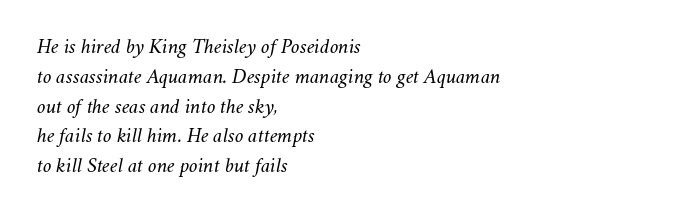
No word sits above an underline. One glance says typical: line gaps are just what's usual. The font is comparable to plain body text, perhaps lighter. Does the copy run flush right? No — it runs flush left. What stands out about the letter spacing? Nothing — it is the standard amount.
